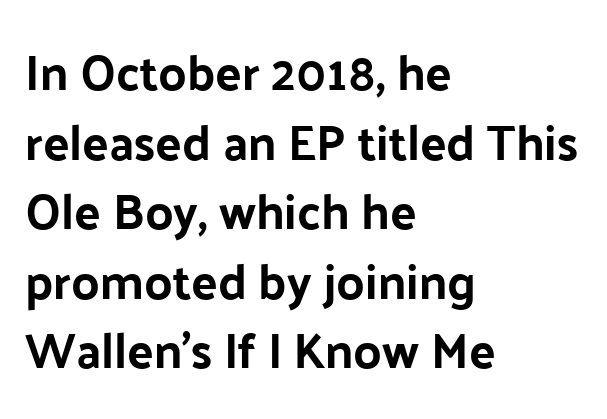
Q: Is the text bold? A: Yes.
Q: Is the text italic (slanted)? A: No, it is upright.
Q: Is the typeface a serif or a sans-serif typeface? A: Sans-serif.
Q: Is the text underlined? A: No.
Q: How is the paragraph aligned? A: Left-aligned.
Q: Is the spacing between letters normal or unusually wide? A: Normal.
Q: Is the spacing between lines tight, normal or loose? A: Normal.
Q: Width (condensed, normal, or wide)? A: Normal.
Q: Stroke contrast? A: Low.
Q: x-height? A: Medium.
Q: Monospaced? A: No.
